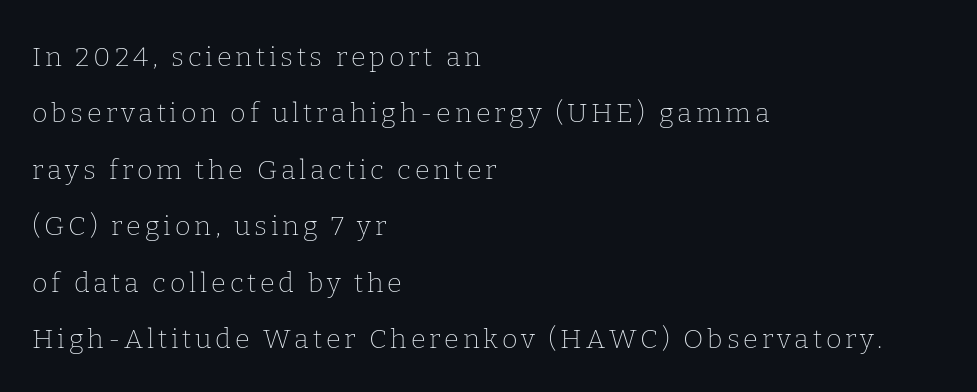
The setting favours the left margin, as ordinary paragraphs usually do. Stems here are at most as thick as an everyday book face. Posture: vertical. In terms of leading, this rendering errs on the spacious side. Check under the words: just untouched page.
